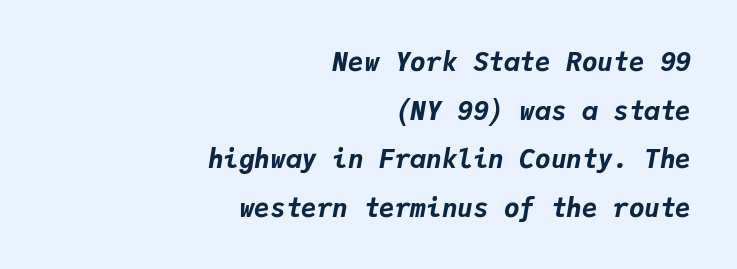
{"italic": "yes", "lean": "right", "slant_degrees": 9, "bold": "yes", "underline": "no", "align": "right", "line_spacing_ratio": 1.87, "letter_spacing": "normal", "letter_spacing_em": 0.0, "glyph_px": 26}
